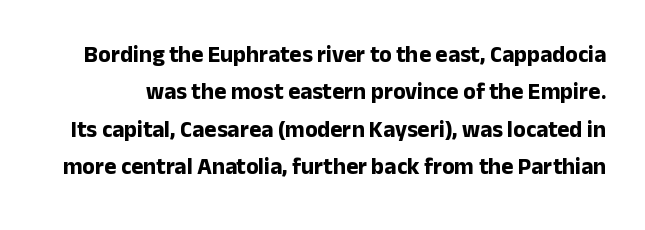
{"italic": "no", "bold": "yes", "underline": "no", "line_spacing": "normal", "line_spacing_ratio": 1.62, "letter_spacing": "normal", "letter_spacing_em": 0.0, "glyph_px": 23}
